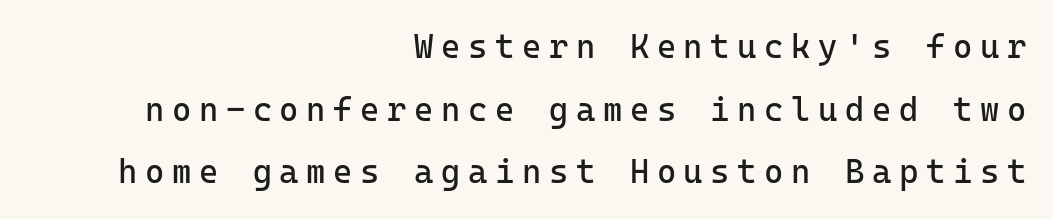
The image shows 33 px regular-weight sans-serif type, upright, monospaced; set right-aligned, loose line spacing (1.9x), unusually wide letter spacing (+0.23 em), not underlined; low stroke contrast and a medium x-height.
